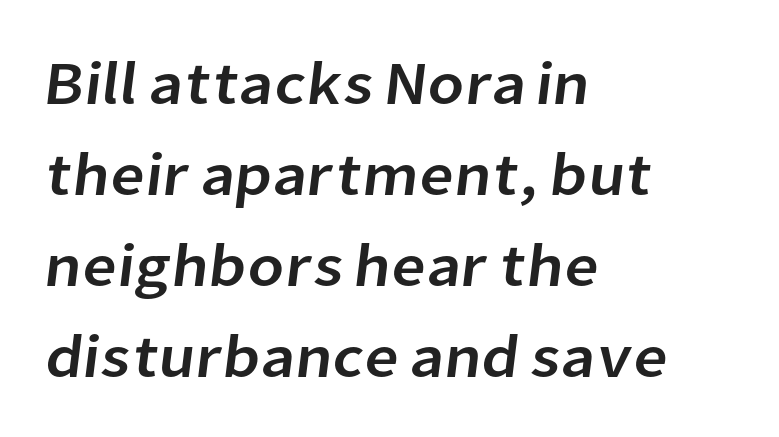
Q: Is the typeface a serif or a sans-serif typeface? A: Sans-serif.
Q: Is the text underlined? A: No.
Q: How is the paragraph aligned? A: Left-aligned.
Q: Is the spacing between letters normal or unusually wide? A: Normal.
Q: Is the spacing between lines tight, normal or loose? A: Normal.
Q: Width (condensed, normal, or wide)? A: Normal.
Q: Stroke contrast? A: Low.
Q: x-height? A: Medium.
Q: Monospaced? A: No.
